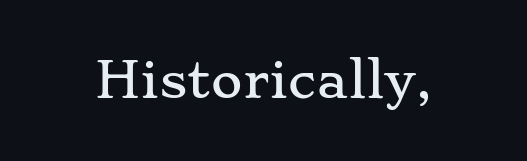
The axis of the letterforms is exactly vertical. Each letter keeps its own natural width here, so spacing adapts to shape. A bare baseline throughout the passage. The text was rendered using a seriffed face with decorative stroke endings.
